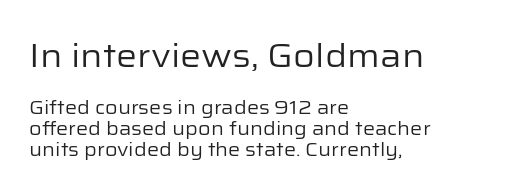
{"serif": "no", "italic": "no", "bold": "no", "weight": "regular", "width": "normal", "stroke_contrast": "low", "x_height": "medium", "monospaced": "no", "underline": "no", "align": "left", "line_spacing": "tight", "line_spacing_ratio": 1.11, "letter_spacing": "normal", "letter_spacing_em": 0.0, "larger_block": "first", "size_ratio": 1.74, "glyph_px": 33}
